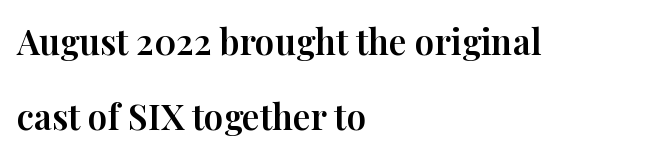
Q: Is the text italic (slanted)? A: No, it is upright.
Q: Is the typeface a serif or a sans-serif typeface? A: Serif.
Q: Is the text underlined? A: No.
Q: How is the paragraph aligned? A: Left-aligned.
Q: Is the spacing between letters normal or unusually wide? A: Normal.
Q: Is the spacing between lines tight, normal or loose? A: Loose.
Q: Width (condensed, normal, or wide)? A: Normal.
Q: Stroke contrast? A: High.
Q: x-height? A: Medium.
Q: Monospaced? A: No.
